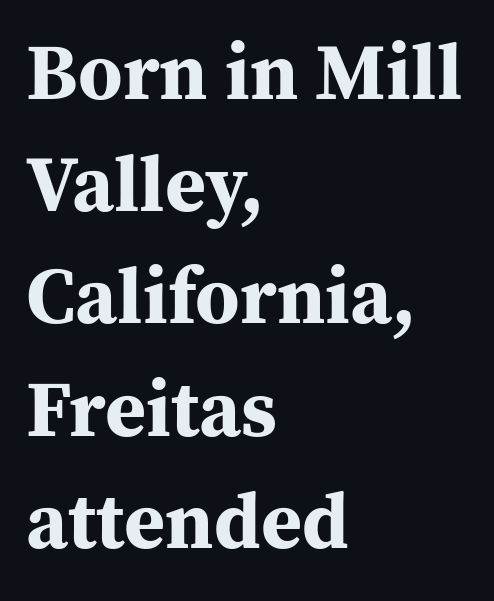
What weight is shown? A full bold with thick strokes. The string is rendered with underlining switched off. Honestly, the row spacing looks completely unremarkable. Is there any slant? The stems are plumb. In terms of letterspacing, this is plain default setting. The compositor pushed each line to the left boundary.
